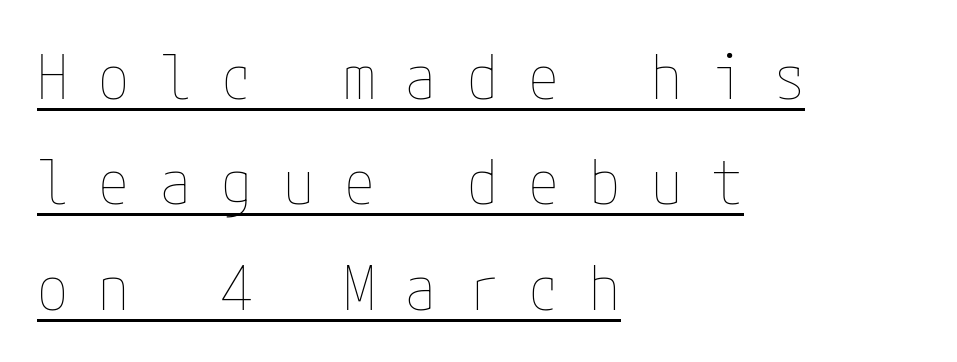
{"italic": "no", "bold": "no", "weight": "thin", "width": "condensed", "stroke_contrast": "low", "x_height": "medium", "underline": "yes", "align": "left", "line_spacing": "normal", "line_spacing_ratio": 1.7, "letter_spacing": "wide", "letter_spacing_em": 0.49, "glyph_px": 62}
